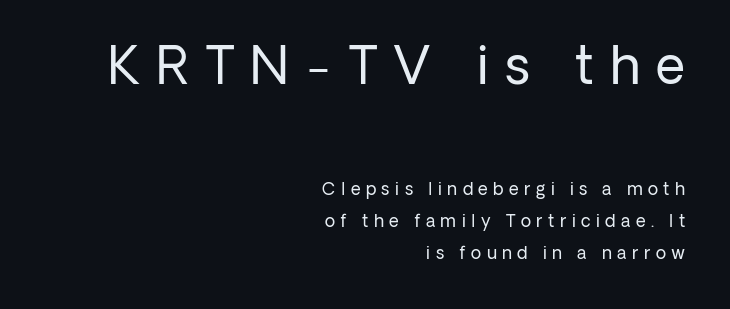
The image shows 51 px regular-weight sans-serif type, upright; set right-aligned, line spacing 1.88x, unusually wide letter spacing (+0.32 em), not underlined; the first (top) block is 3.0x larger; low stroke contrast and a medium x-height.
